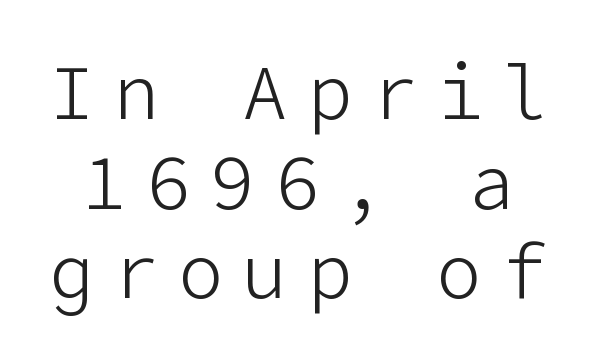
No heavy texture on the line: the type isn't bold. The baseline area is clear. Ordinary non-slanted type is in use. The line texture is sparse and dotted thanks to wide tracking.
